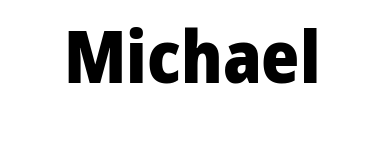
Q: Is the text bold? A: Yes.
Q: Is the text italic (slanted)? A: No, it is upright.
Q: Is the typeface a serif or a sans-serif typeface? A: Sans-serif.
Q: Is the text underlined? A: No.
Q: Is the spacing between letters normal or unusually wide? A: Normal.
Q: Width (condensed, normal, or wide)? A: Normal.
Q: Stroke contrast? A: Low.
Q: x-height? A: Medium.
Q: Monospaced? A: No.
